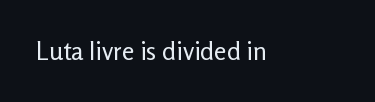
Q: Is the text bold? A: No.
Q: Is the text italic (slanted)? A: No, it is upright.
Q: Is the text underlined? A: No.
Q: Is the spacing between letters normal or unusually wide? A: Normal.
